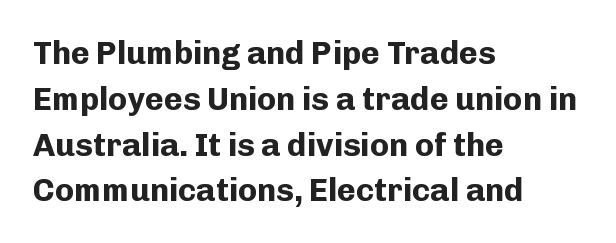
Q: Is the text bold? A: Yes.
Q: Is the text italic (slanted)? A: No, it is upright.
Q: Is the typeface a serif or a sans-serif typeface? A: Sans-serif.
Q: Is the text underlined? A: No.
Q: How is the paragraph aligned? A: Left-aligned.
Q: Is the spacing between letters normal or unusually wide? A: Normal.
Q: Is the spacing between lines tight, normal or loose? A: Normal.
Q: Width (condensed, normal, or wide)? A: Normal.
Q: Stroke contrast? A: Low.
Q: x-height? A: Medium.
Q: Monospaced? A: No.
